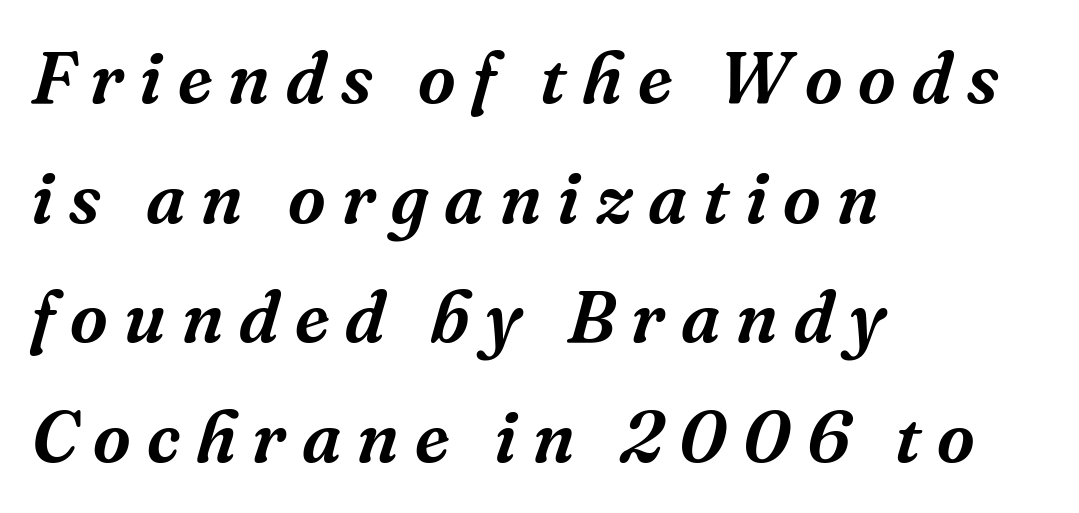
{"serif": "yes", "italic": "yes", "lean": "right", "slant_degrees": 16, "width": "normal", "stroke_contrast": "medium", "x_height": "medium", "monospaced": "no", "underline": "no", "align": "left", "line_spacing": "normal", "line_spacing_ratio": 1.64, "letter_spacing": "wide", "letter_spacing_em": 0.22, "glyph_px": 73}
